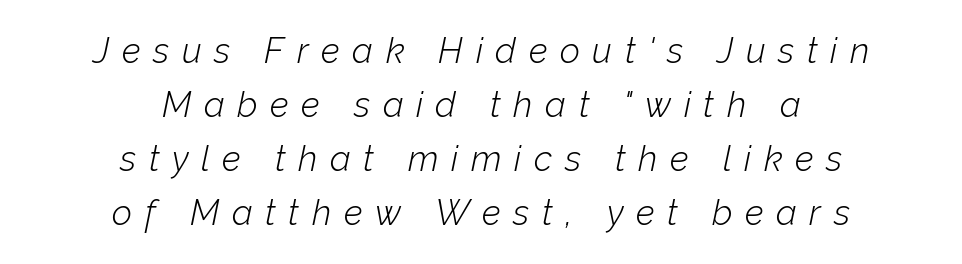
The image shows 35 px light type, italic (leaning right); set centered, normal line spacing (1.54x), unusually wide letter spacing (+0.36 em), not underlined; low stroke contrast and a medium x-height.
